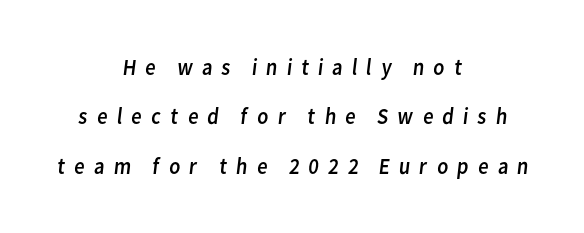
Stroke thickness stays within the range of a standard reading face or lighter. A student would call this center alignment; a typographer would say set centered. The area under the type is left untouched. This sample trades compactness for vertical openness between lines.
